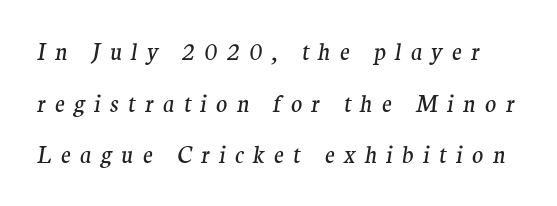
{"italic": "yes", "lean": "right", "slant_degrees": 9, "bold": "no", "underline": "no", "line_spacing": "loose", "line_spacing_ratio": 2.24, "letter_spacing": "wide", "letter_spacing_em": 0.4, "glyph_px": 23}
